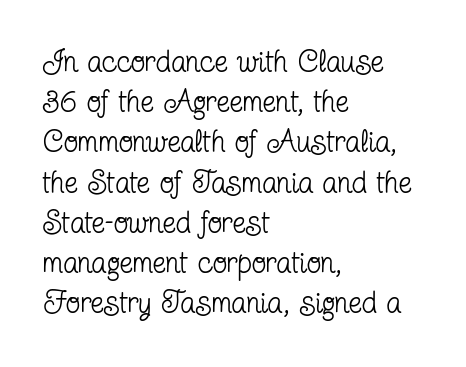
{"serif": "yes", "italic": "no", "bold": "no", "weight": "regular", "width": "condensed", "stroke_contrast": "low", "x_height": "medium", "monospaced": "no", "underline": "no", "align": "left", "line_spacing": "normal", "line_spacing_ratio": 1.34, "letter_spacing": "normal", "letter_spacing_em": 0.0, "glyph_px": 30}
